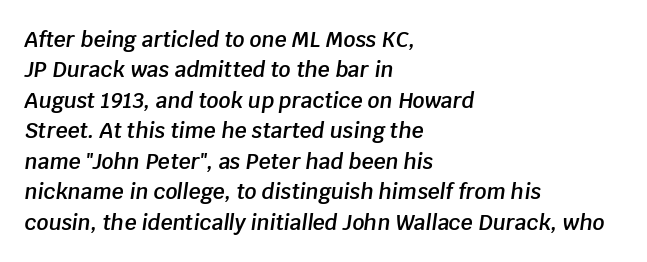
Q: Is the text bold? A: Semi-bold.
Q: Is the text italic (slanted)? A: Yes, it leans right by about 8 degrees.
Q: Is the text underlined? A: No.
Q: How is the paragraph aligned? A: Left-aligned.
Q: Is the spacing between letters normal or unusually wide? A: Normal.
Q: Is the spacing between lines tight, normal or loose? A: Normal.
